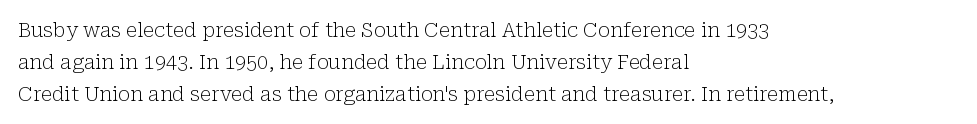
The image shows 20 px text type, upright; set left-aligned, normal line spacing (1.6x), normal letter spacing, not underlined.
